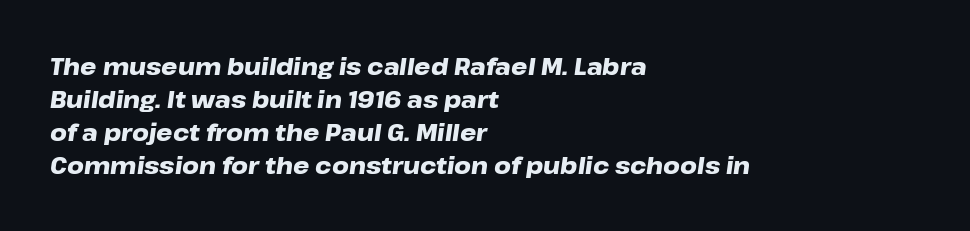
{"italic": "yes", "lean": "right", "slant_degrees": 8, "bold": "yes", "underline": "no", "align": "left", "line_spacing": "normal", "line_spacing_ratio": 1.43, "letter_spacing": "normal", "letter_spacing_em": 0.0, "glyph_px": 23}
